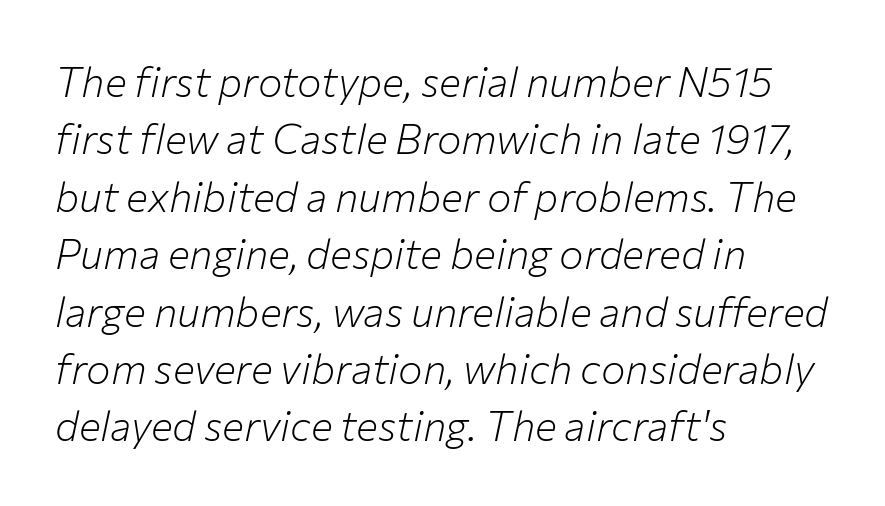
The image shows 41 px light type, italic (leaning right); set left-aligned, normal line spacing (1.4x), normal letter spacing, not underlined; low stroke contrast and a medium x-height.
